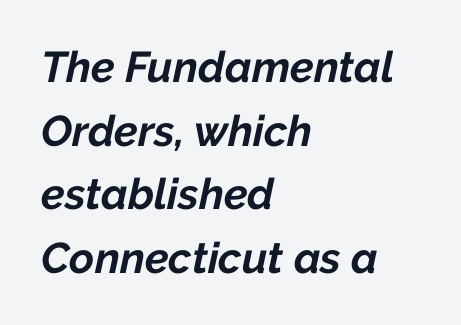
{"italic": "yes", "lean": "right", "slant_degrees": 12, "bold": "yes", "weight": "bold", "width": "normal", "stroke_contrast": "low", "x_height": "medium", "monospaced": "no", "underline": "no", "align": "left", "line_spacing": "normal", "line_spacing_ratio": 1.48, "letter_spacing": "normal", "letter_spacing_em": 0.0, "glyph_px": 43}
